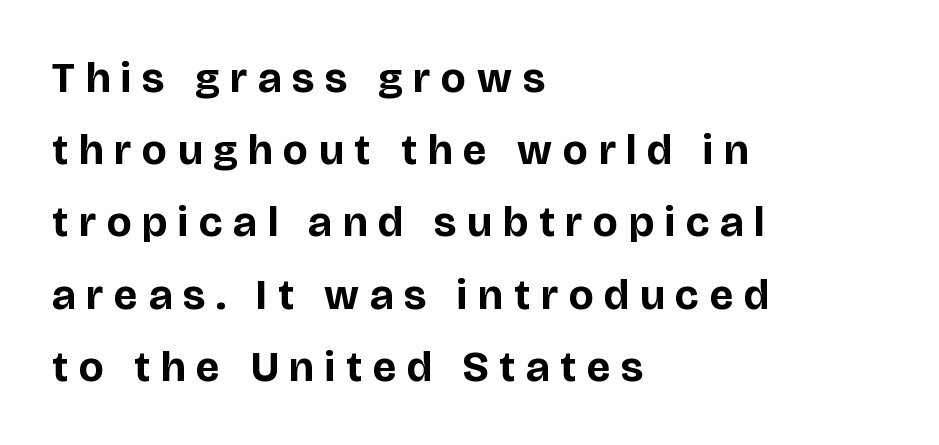
The image shows 43 px bold sans-serif type, upright; set left-aligned, normal line spacing (1.68x), unusually wide letter spacing (+0.25 em), not underlined; low stroke contrast and a large x-height.
